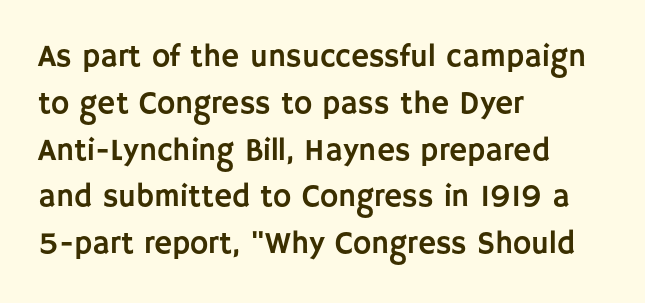
Q: Is the text italic (slanted)? A: No, it is upright.
Q: Is the typeface a serif or a sans-serif typeface? A: Sans-serif.
Q: Is the text underlined? A: No.
Q: How is the paragraph aligned? A: Left-aligned.
Q: Is the spacing between letters normal or unusually wide? A: Normal.
Q: Is the spacing between lines tight, normal or loose? A: Normal.
Q: Width (condensed, normal, or wide)? A: Normal.
Q: Stroke contrast? A: Low.
Q: x-height? A: Large.
Q: Monospaced? A: No.
